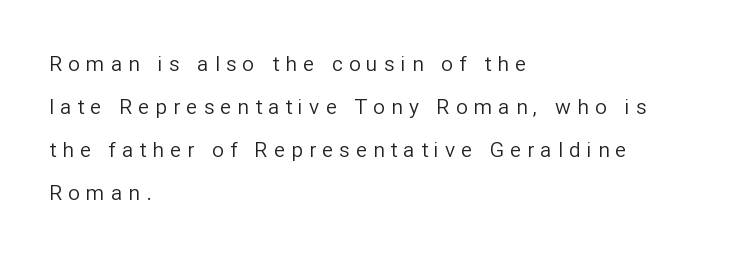
{"italic": "no", "bold": "no", "underline": "no", "align": "left", "line_spacing": "loose", "line_spacing_ratio": 2.05, "letter_spacing": "wide", "letter_spacing_em": 0.29, "glyph_px": 21}
